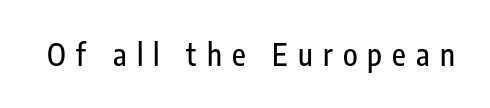
The image shows 30 px condensed sans-serif type, upright; set unusually wide letter spacing (+0.34 em), not underlined; low stroke contrast and a medium x-height.
